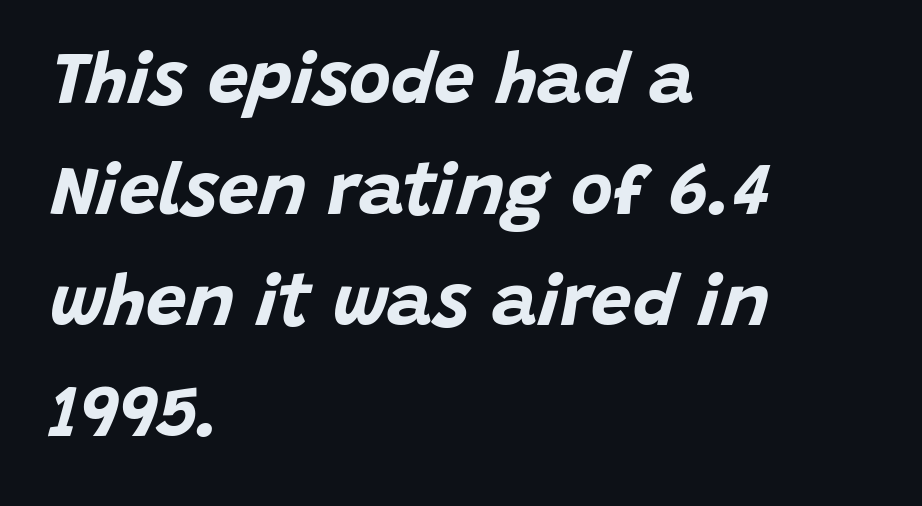
{"italic": "yes", "lean": "right", "slant_degrees": 15, "bold": "yes", "weight": "bold", "width": "normal", "stroke_contrast": "low", "x_height": "large", "monospaced": "no", "underline": "no", "align": "left", "line_spacing": "normal", "line_spacing_ratio": 1.54, "letter_spacing": "normal", "letter_spacing_em": 0.0, "glyph_px": 72}
